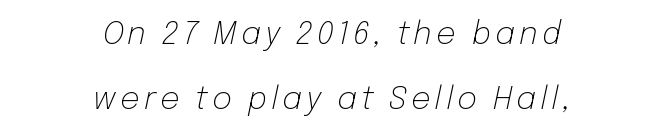
{"italic": "yes", "lean": "right", "slant_degrees": 12, "bold": "no", "weight": "light", "width": "normal", "stroke_contrast": "low", "x_height": "medium", "monospaced": "no", "underline": "no", "align": "center", "line_spacing": "loose", "line_spacing_ratio": 2.09, "glyph_px": 31}
